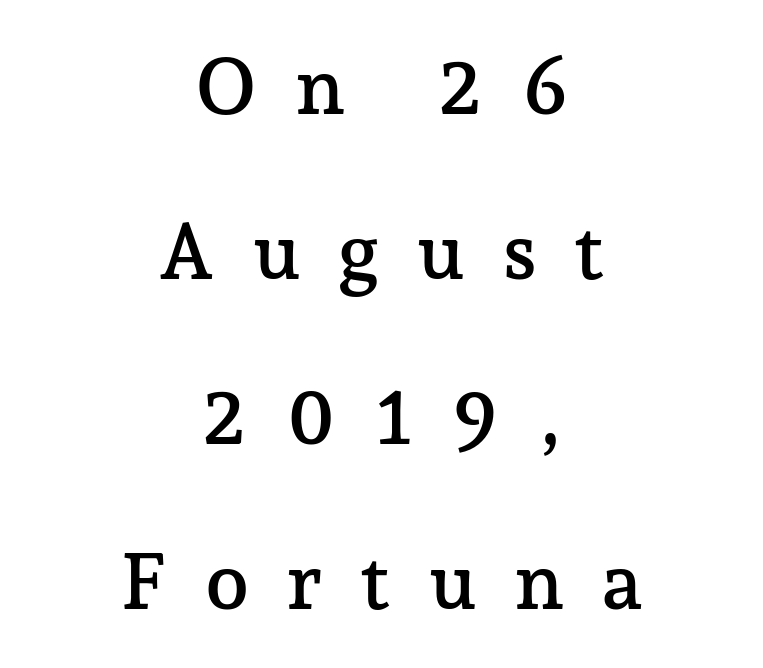
The image shows 79 px serif type, upright; set centered, loose line spacing (2.09x), unusually wide letter spacing (+0.47 em), not underlined; low stroke contrast and a medium x-height.
